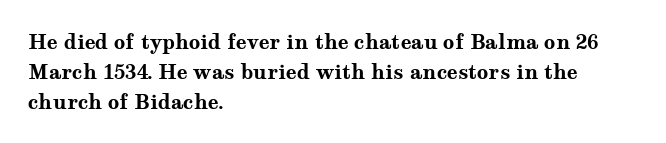
{"italic": "no", "bold": "yes", "underline": "no", "align": "left", "line_spacing": "normal", "line_spacing_ratio": 1.49, "letter_spacing": "normal", "letter_spacing_em": 0.0, "glyph_px": 20}
